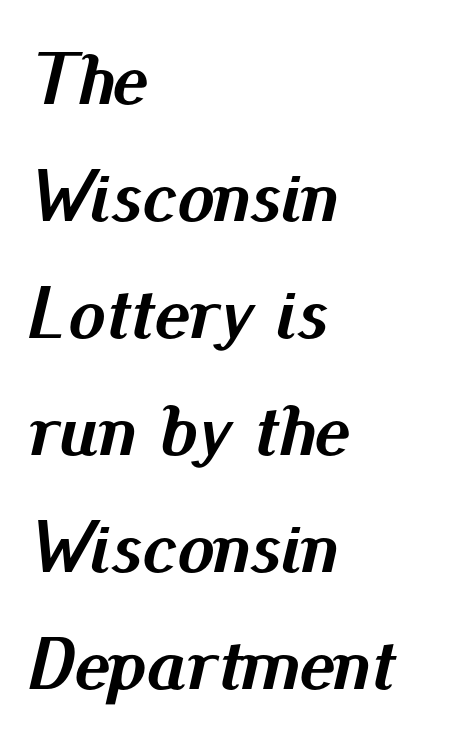
{"italic": "yes", "lean": "right", "slant_degrees": 13, "bold": "yes", "weight": "semibold", "width": "normal", "stroke_contrast": "medium", "x_height": "small", "monospaced": "no", "underline": "no", "align": "left", "line_spacing": "normal", "line_spacing_ratio": 1.56, "letter_spacing": "normal", "letter_spacing_em": 0.0, "glyph_px": 75}
